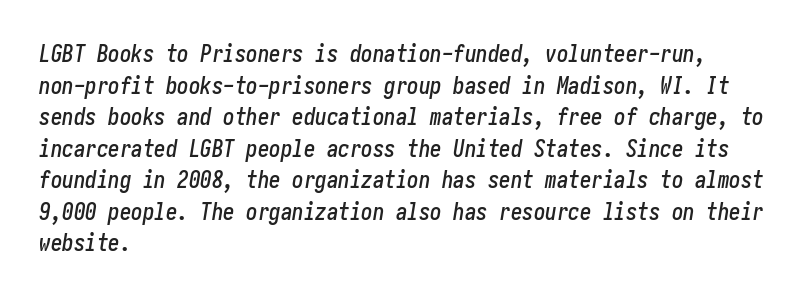
The image shows 23 px text type, italic (leaning right); set left-aligned, normal line spacing (1.37x), normal letter spacing, not underlined.
